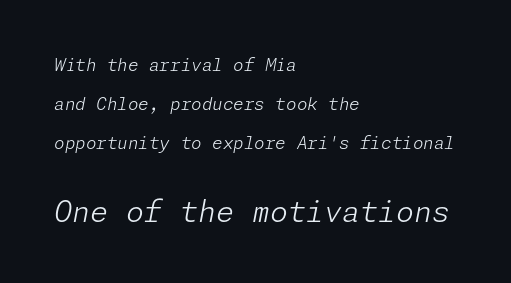
Horizontally, the lines are justified to the leading edge only. Stroke thickness stays within the range of a standard reading face or lighter. This sample trades compactness for vertical openness between lines. Nobody touched the tracking dial on this one.
